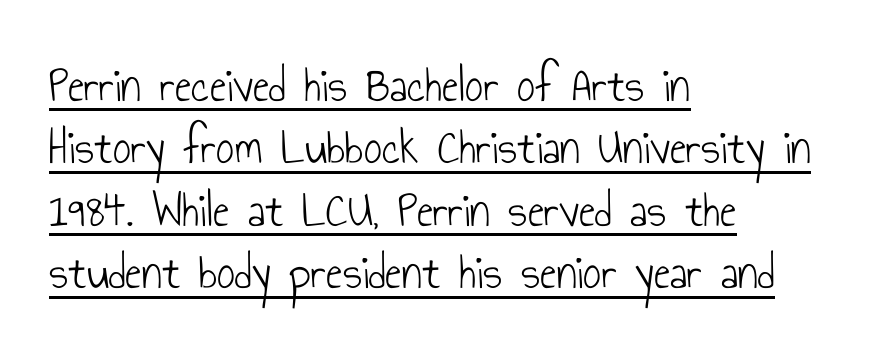
Q: Is the text bold? A: No.
Q: Is the text italic (slanted)? A: No, it is upright.
Q: Is the typeface a serif or a sans-serif typeface? A: Sans-serif.
Q: Is the text underlined? A: Yes.
Q: How is the paragraph aligned? A: Left-aligned.
Q: Is the spacing between letters normal or unusually wide? A: Normal.
Q: Is the spacing between lines tight, normal or loose? A: Normal.
Q: Width (condensed, normal, or wide)? A: Condensed.
Q: Stroke contrast? A: Low.
Q: x-height? A: Small.
Q: Monospaced? A: No.
